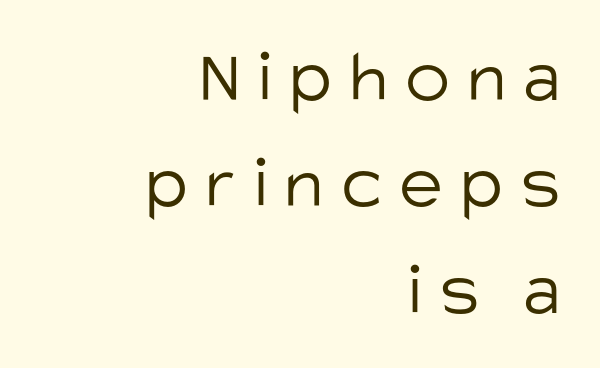
The image shows 75 px light sans-serif type, upright; set right-aligned, normal line spacing (1.42x), unusually wide letter spacing (+0.24 em), not underlined; low stroke contrast and a large x-height.
